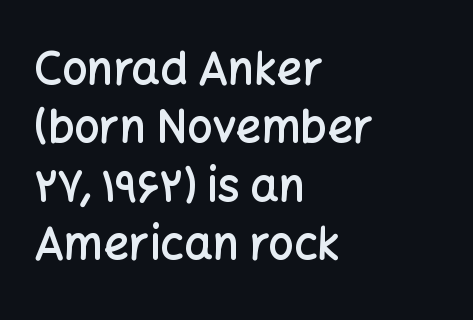
Q: Is the text bold? A: Semi-bold.
Q: Is the text italic (slanted)? A: No, it is upright.
Q: Is the typeface a serif or a sans-serif typeface? A: Sans-serif.
Q: Is the text underlined? A: No.
Q: How is the paragraph aligned? A: Left-aligned.
Q: Is the spacing between letters normal or unusually wide? A: Normal.
Q: Is the spacing between lines tight, normal or loose? A: Normal.
Q: Width (condensed, normal, or wide)? A: Normal.
Q: Stroke contrast? A: Low.
Q: x-height? A: Medium.
Q: Monospaced? A: No.
